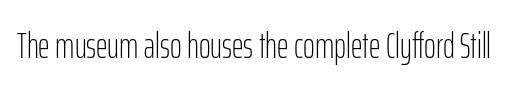
Letters have the restrained weight of plain body copy at most. Type without underlining. Do the letters lean? They stand straight. These lines are rendered in a variable-pitch font. Between one letter and the next there's only the usual sliver of space. Each letter's strokes conclude bluntly, with no projecting serifs.
